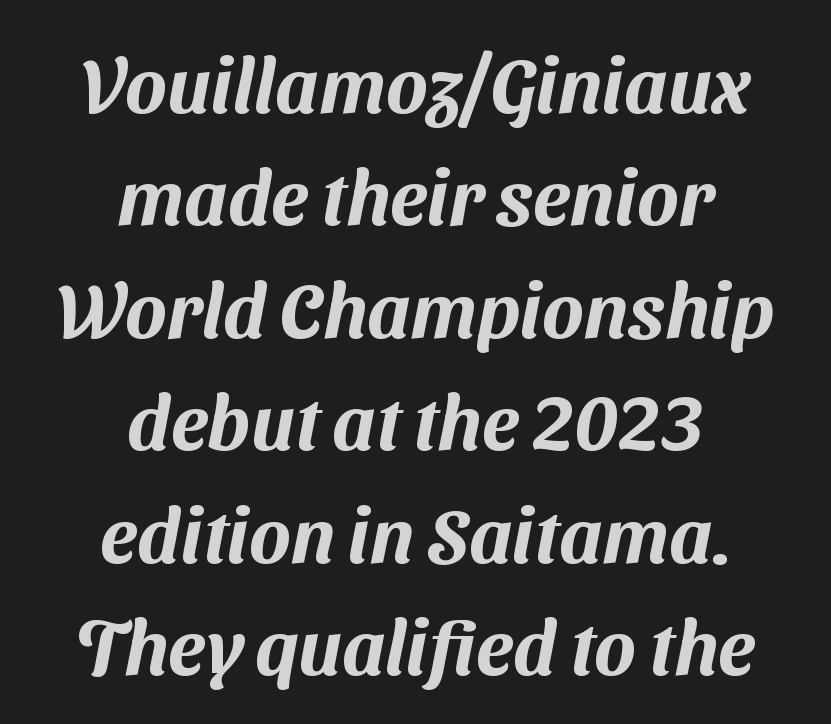
{"serif": "no", "width": "normal", "stroke_contrast": "medium", "x_height": "medium", "monospaced": "no", "underline": "no", "align": "center", "line_spacing": "normal", "line_spacing_ratio": 1.46, "letter_spacing": "normal", "letter_spacing_em": 0.0, "glyph_px": 77}
